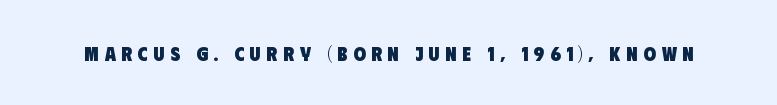
Q: Is the text bold? A: Yes.
Q: Is the text underlined? A: No.
Q: Is the spacing between letters normal or unusually wide? A: Unusually wide.
